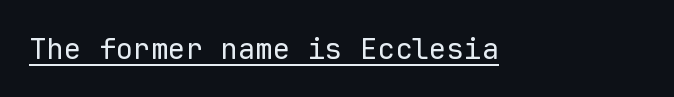
Q: Is the text bold? A: No.
Q: Is the text italic (slanted)? A: No, it is upright.
Q: Is the typeface a serif or a sans-serif typeface? A: Sans-serif.
Q: Is the text underlined? A: Yes.
Q: Is the spacing between letters normal or unusually wide? A: Normal.
Q: Width (condensed, normal, or wide)? A: Normal.
Q: Stroke contrast? A: Low.
Q: x-height? A: Medium.
Q: Monospaced? A: Yes.
